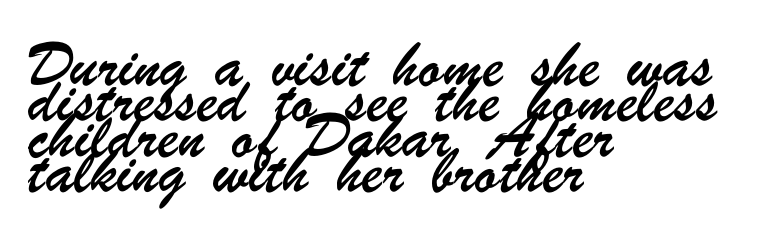
{"serif": "no", "width": "condensed", "stroke_contrast": "low", "x_height": "small", "monospaced": "no", "underline": "no", "align": "left", "line_spacing": "normal", "line_spacing_ratio": 1.26, "letter_spacing": "normal", "letter_spacing_em": 0.0, "glyph_px": 28}
